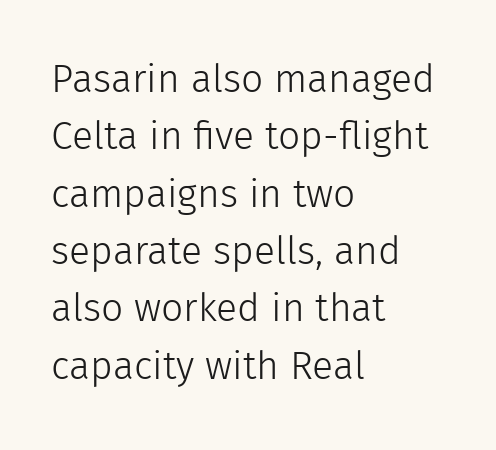
Q: Is the text bold? A: No.
Q: Is the text italic (slanted)? A: No, it is upright.
Q: Is the typeface a serif or a sans-serif typeface? A: Sans-serif.
Q: Is the text underlined? A: No.
Q: How is the paragraph aligned? A: Left-aligned.
Q: Is the spacing between letters normal or unusually wide? A: Normal.
Q: Is the spacing between lines tight, normal or loose? A: Normal.
Q: Width (condensed, normal, or wide)? A: Normal.
Q: x-height? A: Medium.
Q: Monospaced? A: No.
